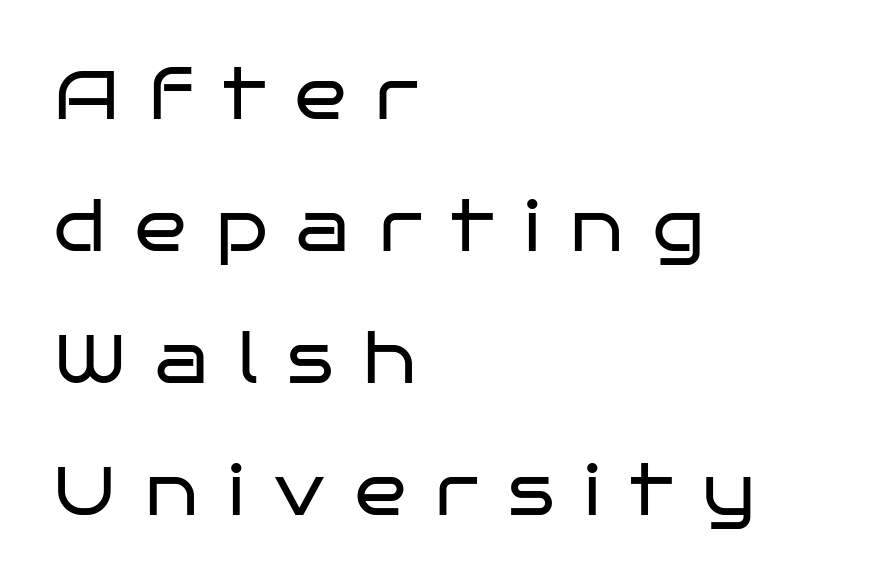
{"serif": "no", "italic": "no", "bold": "no", "weight": "regular", "width": "wide", "stroke_contrast": "low", "x_height": "large", "monospaced": "no", "underline": "no", "align": "left", "line_spacing": "loose", "line_spacing_ratio": 1.94, "letter_spacing": "wide", "letter_spacing_em": 0.44, "glyph_px": 68}
